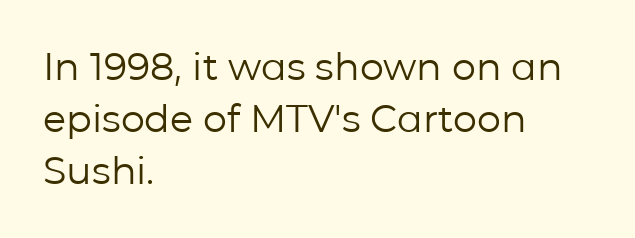
{"serif": "no", "italic": "no", "bold": "no", "weight": "regular", "width": "normal", "stroke_contrast": "low", "x_height": "medium", "monospaced": "no", "underline": "no", "align": "left", "line_spacing": "normal", "line_spacing_ratio": 1.37, "letter_spacing": "normal", "letter_spacing_em": 0.0, "glyph_px": 38}
